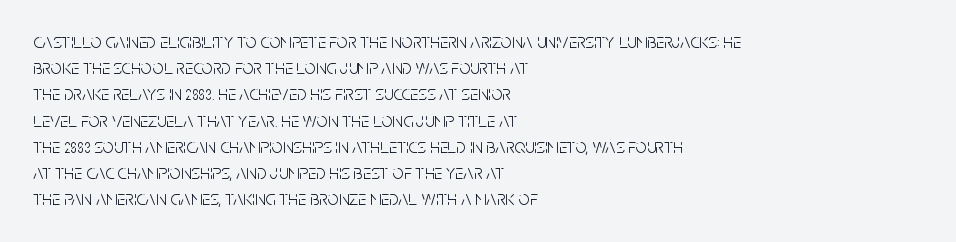
No chunkiness to these letters — they're not bold. Alignment: flush left. Do the letters lean? They stand straight. Horizontal bands of white between lines are of average thickness. Has an underline been added? It has not. Is the letter spacing exaggerated? No — it looks like the ordinary default.
